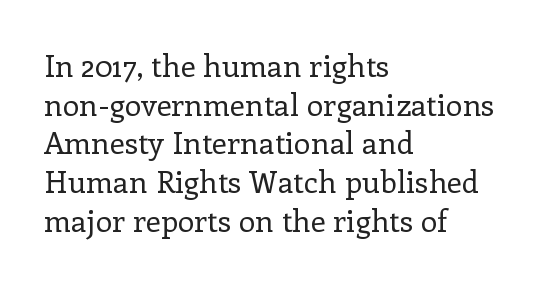
The image shows 30 px regular-weight serif type, upright; set left-aligned, normal line spacing (1.29x), normal letter spacing, not underlined; low stroke contrast and a medium x-height.
